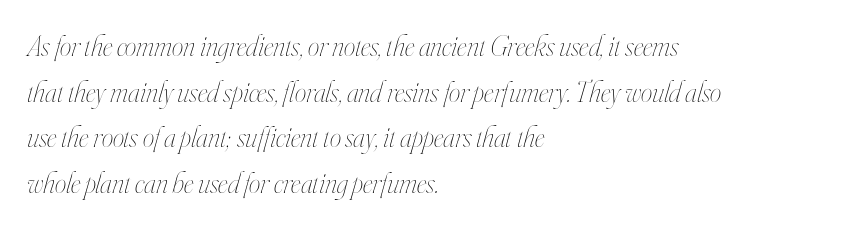
{"italic": "yes", "lean": "right", "slant_degrees": 16, "bold": "no", "weight": "thin", "width": "condensed", "stroke_contrast": "high", "x_height": "small", "monospaced": "no", "underline": "no", "align": "left", "line_spacing": "normal", "line_spacing_ratio": 1.57, "letter_spacing": "normal", "letter_spacing_em": 0.0, "glyph_px": 29}
